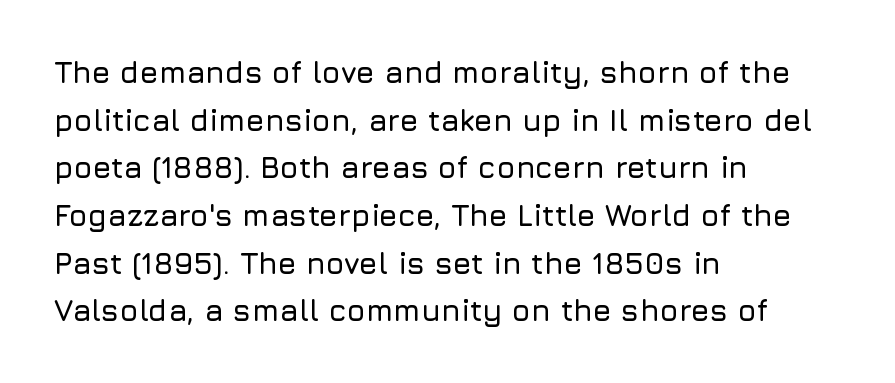
Q: Is the text italic (slanted)? A: No, it is upright.
Q: Is the typeface a serif or a sans-serif typeface? A: Sans-serif.
Q: Is the text underlined? A: No.
Q: How is the paragraph aligned? A: Left-aligned.
Q: Is the spacing between letters normal or unusually wide? A: Normal.
Q: Is the spacing between lines tight, normal or loose? A: Normal.
Q: Width (condensed, normal, or wide)? A: Normal.
Q: Stroke contrast? A: Low.
Q: x-height? A: Medium.
Q: Monospaced? A: No.
